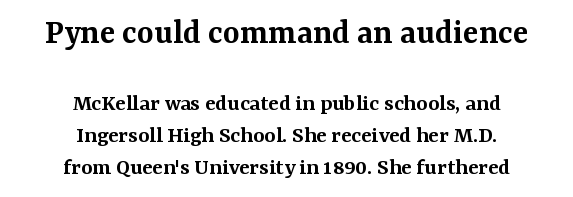
{"serif": "yes", "italic": "no", "bold": "semi", "weight": "semibold", "width": "normal", "stroke_contrast": "medium", "x_height": "medium", "monospaced": "no", "underline": "no", "align": "center", "line_spacing": "normal", "line_spacing_ratio": 1.32, "letter_spacing": "normal", "letter_spacing_em": 0.0, "larger_block": "first", "size_ratio": 1.5, "glyph_px": 36}
